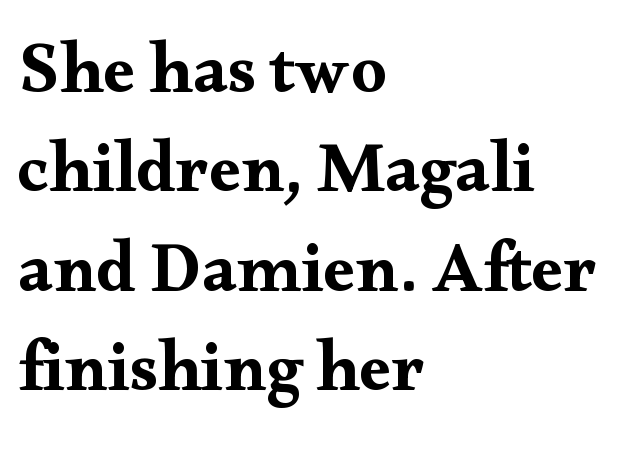
The image shows 71 px wide serif type, upright; set left-aligned, normal line spacing (1.4x), normal letter spacing, not underlined; medium stroke contrast and a small x-height.
